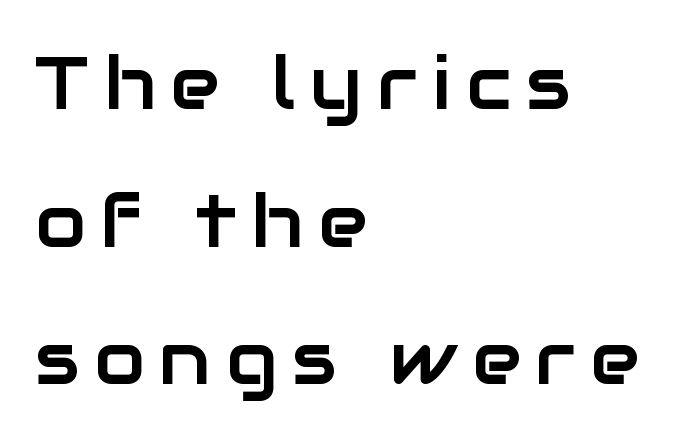
Q: Is the text italic (slanted)? A: No, it is upright.
Q: Is the typeface a serif or a sans-serif typeface? A: Sans-serif.
Q: Is the text underlined? A: No.
Q: How is the paragraph aligned? A: Left-aligned.
Q: Is the spacing between letters normal or unusually wide? A: Unusually wide.
Q: Width (condensed, normal, or wide)? A: Normal.
Q: Stroke contrast? A: Low.
Q: x-height? A: Medium.
Q: Monospaced? A: No.
